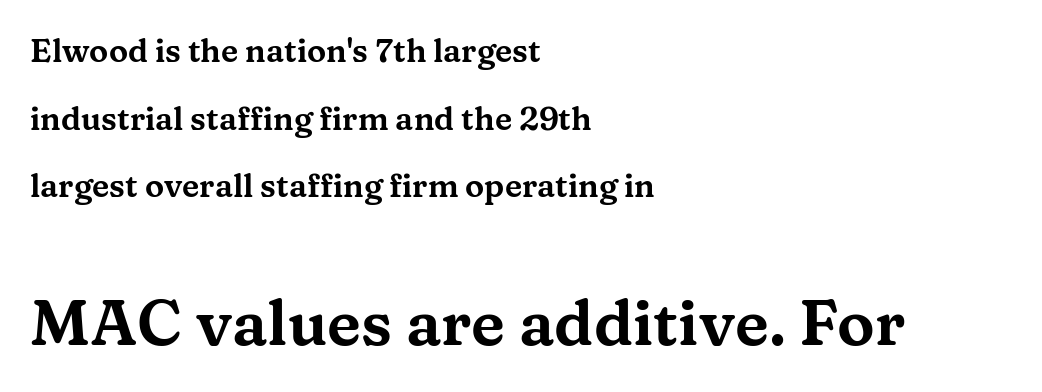
Q: Is the text italic (slanted)? A: No, it is upright.
Q: Is the typeface a serif or a sans-serif typeface? A: Serif.
Q: Is the text underlined? A: No.
Q: How is the paragraph aligned? A: Left-aligned.
Q: Is the spacing between letters normal or unusually wide? A: Normal.
Q: Is the spacing between lines tight, normal or loose? A: Loose.
Q: Which block of text is set in a larger size, the first (top) or the second (bottom)? A: The second (bottom) one.
Q: Width (condensed, normal, or wide)? A: Wide.
Q: Stroke contrast? A: Medium.
Q: x-height? A: Medium.
Q: Monospaced? A: No.
